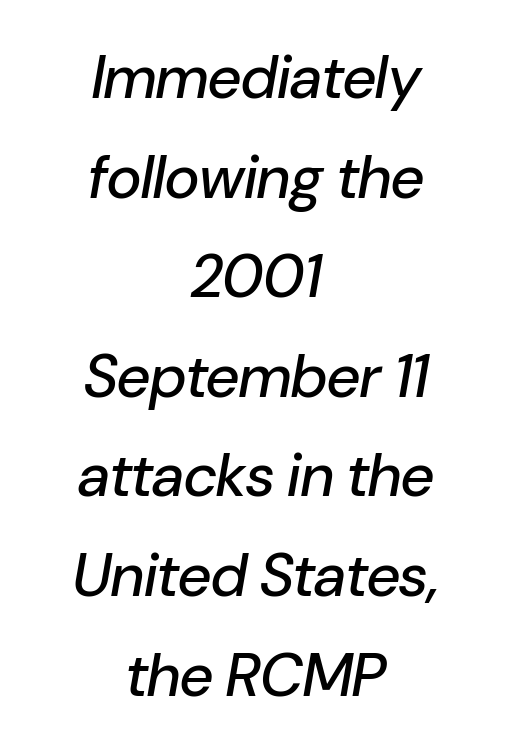
Q: Is the text italic (slanted)? A: Yes, it leans right by about 10 degrees.
Q: Is the text underlined? A: No.
Q: How is the paragraph aligned? A: Centered.
Q: Is the spacing between letters normal or unusually wide? A: Normal.
Q: Is the spacing between lines tight, normal or loose? A: Normal.
Q: Width (condensed, normal, or wide)? A: Normal.
Q: Stroke contrast? A: Low.
Q: x-height? A: Medium.
Q: Monospaced? A: No.
